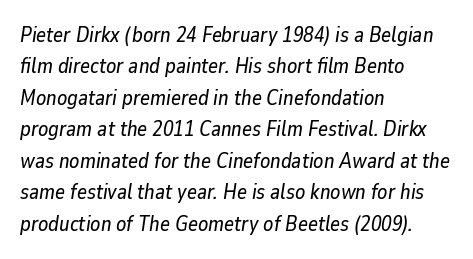
The image shows 21 px text type, italic (leaning right); set left-aligned, normal line spacing (1.5x), normal letter spacing, not underlined.
